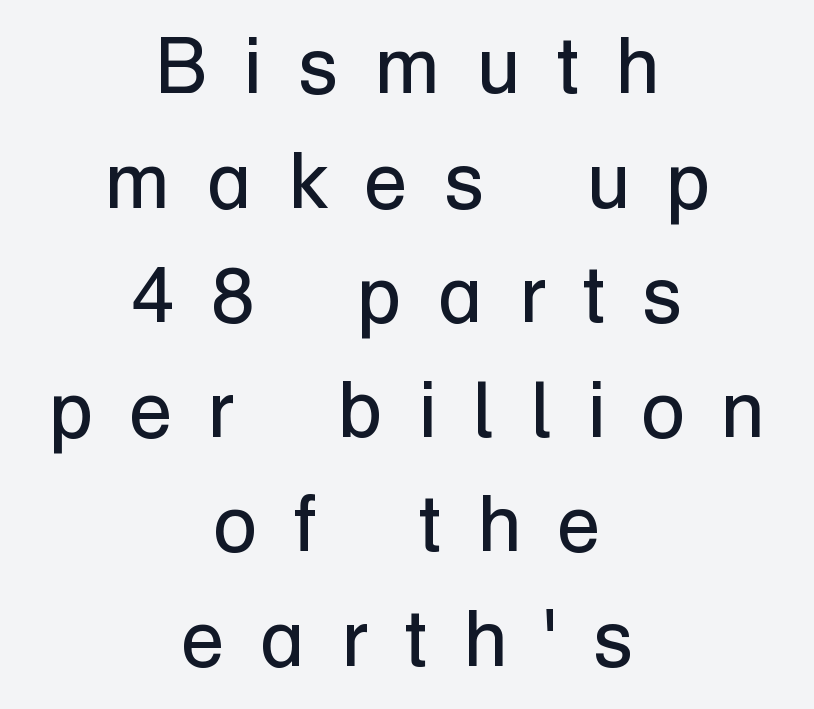
Q: Is the text bold? A: No.
Q: Is the text italic (slanted)? A: No, it is upright.
Q: Is the typeface a serif or a sans-serif typeface? A: Sans-serif.
Q: Is the text underlined? A: No.
Q: How is the paragraph aligned? A: Centered.
Q: Is the spacing between letters normal or unusually wide? A: Unusually wide.
Q: Is the spacing between lines tight, normal or loose? A: Normal.
Q: Width (condensed, normal, or wide)? A: Normal.
Q: Stroke contrast? A: Low.
Q: x-height? A: Medium.
Q: Monospaced? A: No.
